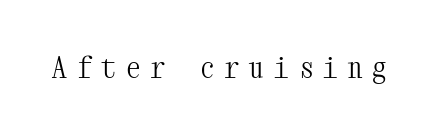
A bare baseline throughout the passage. You can tell it's not italic because the verticals are truly vertical. This sample has the even, mechanical cadence of fixed-width lettering. Students, note that the glyphs here are deliberately spaced far apart.
